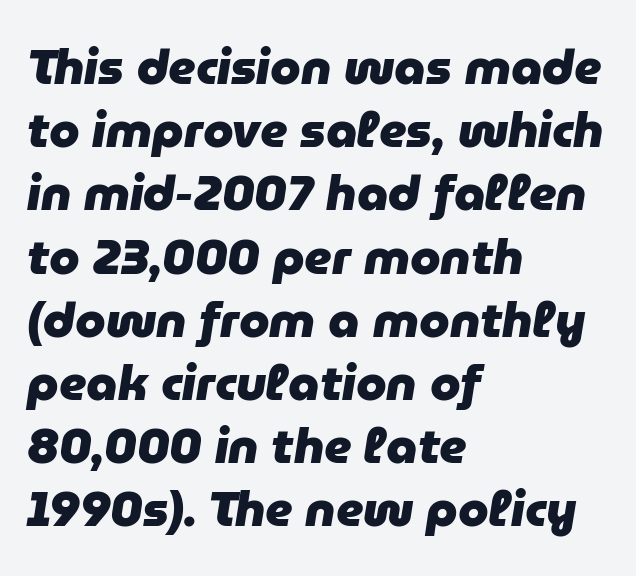
{"italic": "yes", "lean": "right", "slant_degrees": 9, "bold": "yes", "weight": "heavy", "width": "normal", "stroke_contrast": "low", "x_height": "medium", "monospaced": "no", "underline": "no", "align": "left", "line_spacing": "normal", "line_spacing_ratio": 1.29, "letter_spacing": "normal", "letter_spacing_em": 0.0, "glyph_px": 49}
